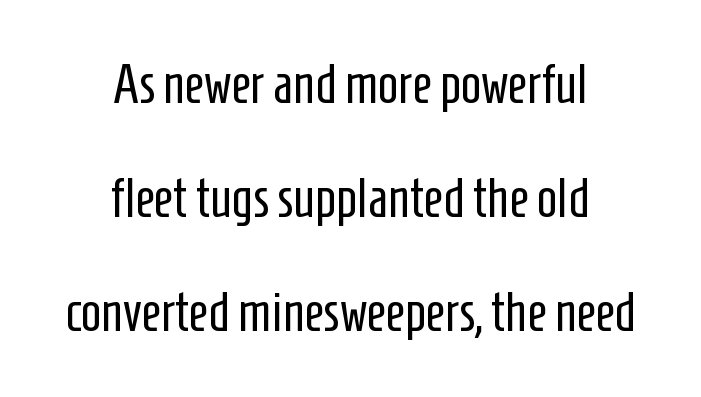
Type style note: lacks serifs. Reading down the block, each line starts at a different indent, mirrored at its end. Nothing heavy about these letters — not bold at all. Vertically, the passage feels expansive, rows floating well apart. The words here are not underlined. Characters follow at the spacing the type designer built in.
